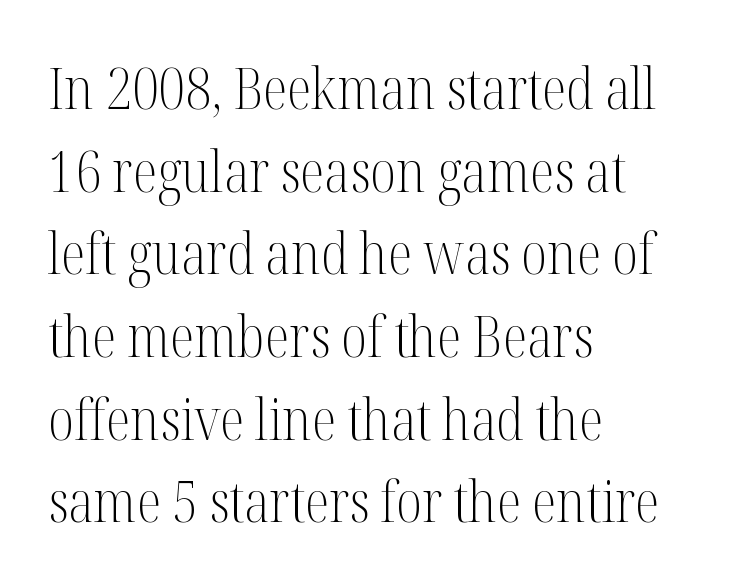
{"serif": "yes", "italic": "no", "bold": "no", "weight": "light", "width": "condensed", "stroke_contrast": "medium", "x_height": "medium", "monospaced": "no", "underline": "no", "align": "left", "line_spacing": "normal", "line_spacing_ratio": 1.45, "letter_spacing": "normal", "letter_spacing_em": 0.0, "glyph_px": 57}
